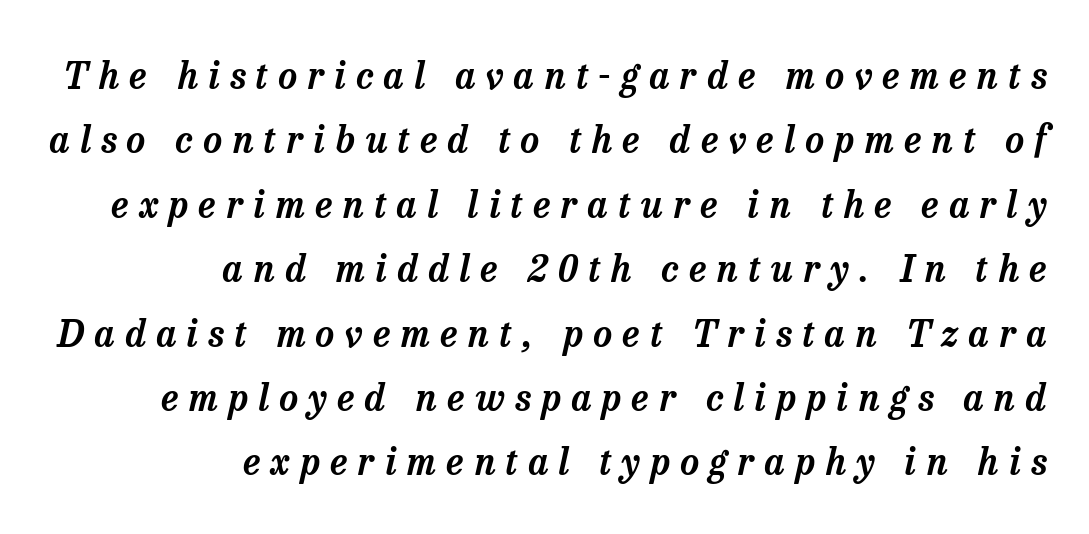
You could not count columns in this text — the font is proportionally spaced. The ragged edge is on the left, which tells us the setting is flush right. Slant detected: the letters are inclined. There is plenty of visible air inserted between adjacent glyphs.
